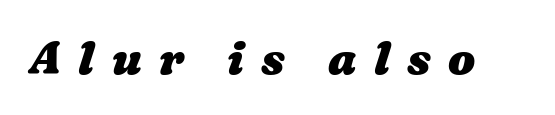
Q: Is the text bold? A: Yes.
Q: Is the text underlined? A: No.
Q: Is the spacing between letters normal or unusually wide? A: Unusually wide.
Q: Width (condensed, normal, or wide)? A: Wide.
Q: Stroke contrast? A: Medium.
Q: x-height? A: Medium.
Q: Monospaced? A: No.
